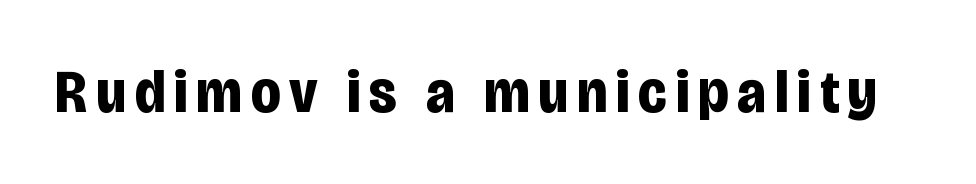
Q: Is the text bold? A: Yes.
Q: Is the text italic (slanted)? A: No, it is upright.
Q: Is the typeface a serif or a sans-serif typeface? A: Sans-serif.
Q: Is the text underlined? A: No.
Q: Width (condensed, normal, or wide)? A: Condensed.
Q: Stroke contrast? A: Low.
Q: x-height? A: Large.
Q: Monospaced? A: No.
